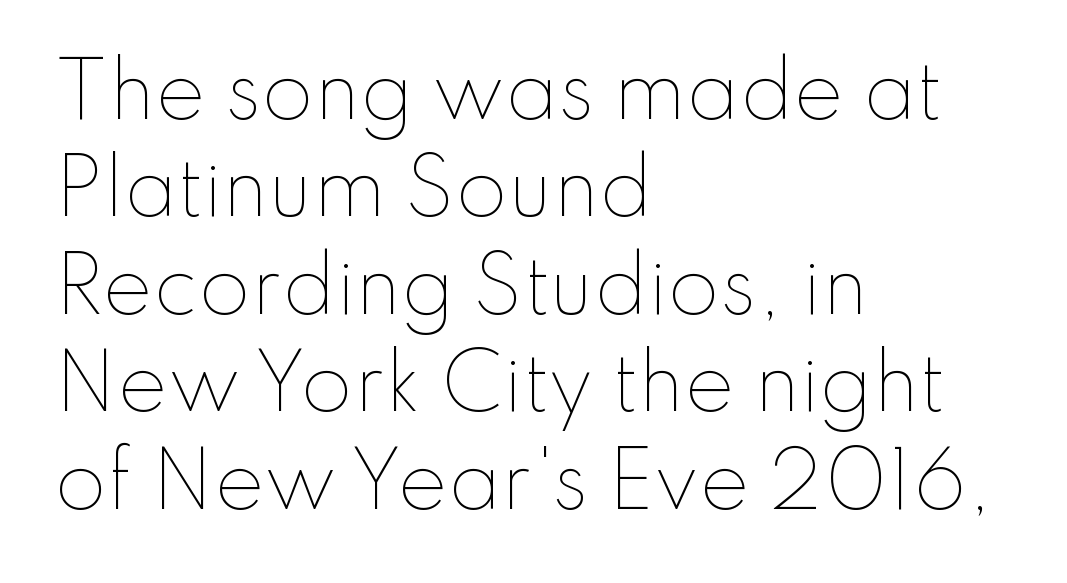
Q: Is the text bold? A: No.
Q: Is the text italic (slanted)? A: No, it is upright.
Q: Is the text underlined? A: No.
Q: How is the paragraph aligned? A: Left-aligned.
Q: Is the spacing between letters normal or unusually wide? A: Normal.
Q: Is the spacing between lines tight, normal or loose? A: Normal.
Q: Width (condensed, normal, or wide)? A: Normal.
Q: Stroke contrast? A: Low.
Q: x-height? A: Small.
Q: Monospaced? A: No.
